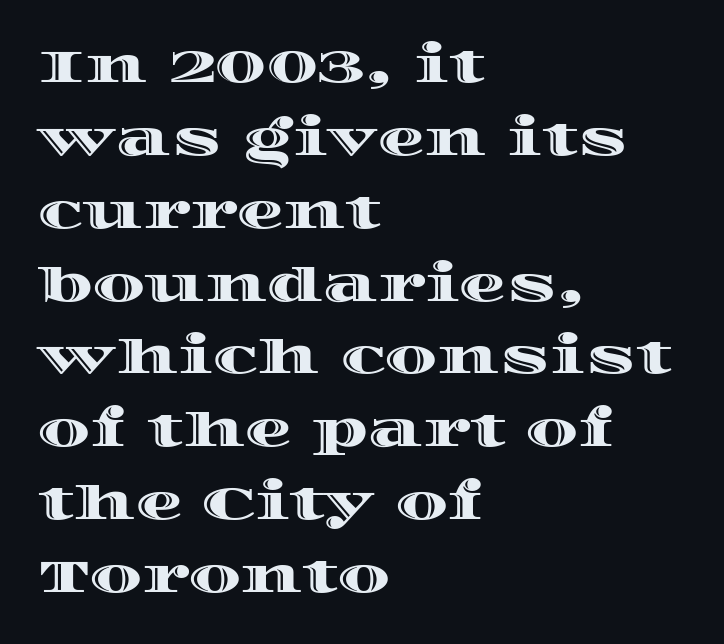
The image shows 47 px wide type, upright; set left-aligned, normal line spacing (1.55x), normal letter spacing, not underlined; a large x-height.
